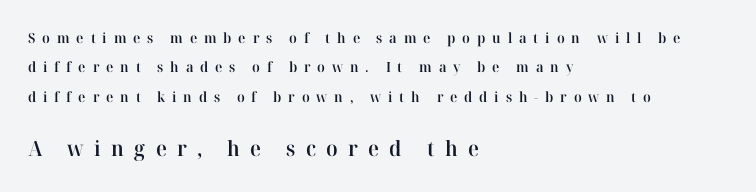
The image shows 21 px text type, upright; set left-aligned, loose line spacing (2.1x), unusually wide letter spacing (+0.49 em), not underlined; the second (bottom) block is 1.5x larger.
